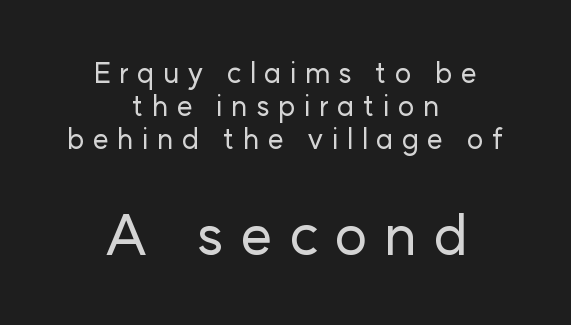
Proportional: the letters do not fall into vertical columns. The type is letterspaced generously, with wide tracking. This sample uses a sans-serif face. Descenders hang freely into open space. The letters stand straight up with perfectly vertical stems. The compositor balanced each line on the midline.
